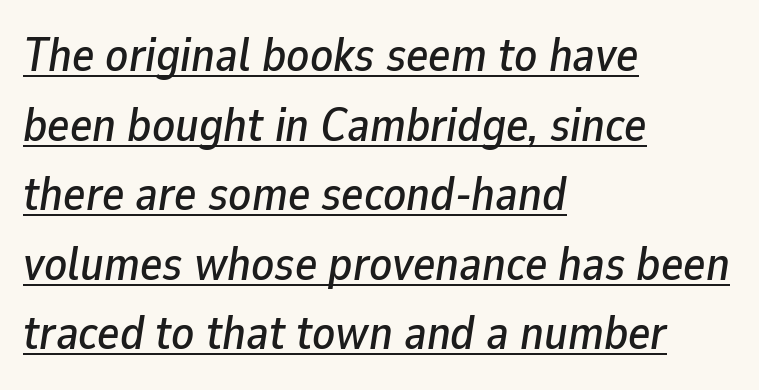
The image shows 47 px text type, italic (leaning right); set left-aligned, normal line spacing (1.48x), normal letter spacing, underlined; low stroke contrast and a medium x-height.
